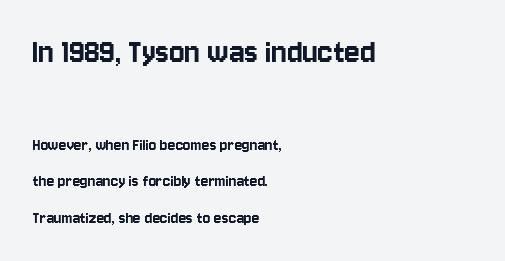
The image shows 36 px condensed sans-serif type, upright; set left-aligned, loose line spacing (2.03x), normal letter spacing, not underlined; the first (top) block is 2.0x larger; low stroke contrast and a large x-height.
